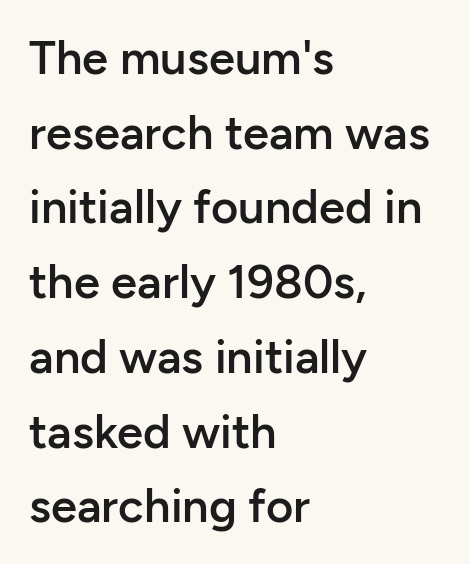
If you drew a ruler down the left edge, every line would touch it. A semibold gives these letters moderate extra thickness, short of bold. The foot of each line stays bare and open. Every stem runs plumb, perpendicular to the baseline. The rendering uses natural spacing where letterforms have individual widths. The passage shown stacks its lines at a standard gap.
